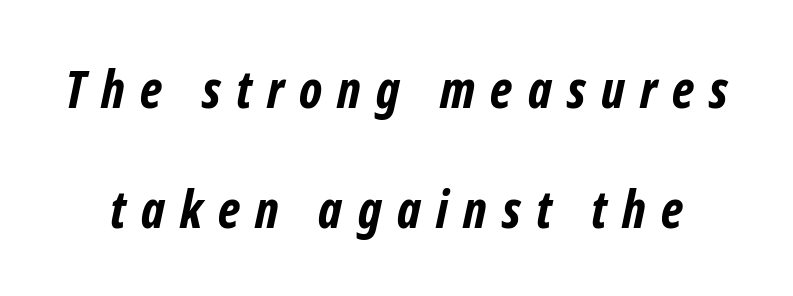
{"serif": "no", "bold": "yes", "weight": "bold", "width": "condensed", "stroke_contrast": "low", "x_height": "medium", "monospaced": "no", "underline": "no", "line_spacing": "loose", "line_spacing_ratio": 2.35, "letter_spacing": "wide", "letter_spacing_em": 0.3, "glyph_px": 51}
